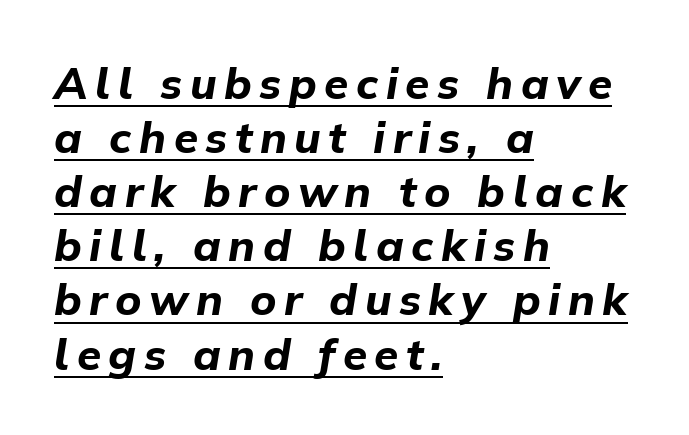
The setting favours the left margin, as ordinary paragraphs usually do. In terms of weight, the rendering is a true, heavy bold. Spacing verdict: proportional, widths tailored to each character. Compared with ordinary roman type, these characters are visibly tilted. Somebody hit Ctrl+U on this one — the words are underlined.
